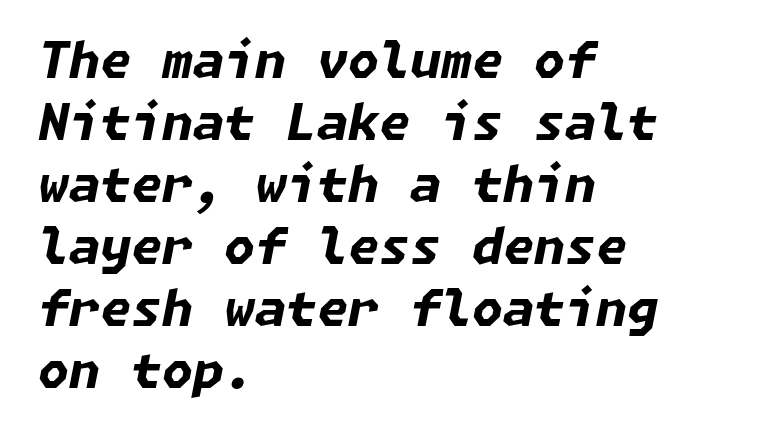
The image shows 50 px bold type, italic (leaning right); set left-aligned, line spacing 1.24x, normal letter spacing, not underlined; low stroke contrast and a medium x-height.
